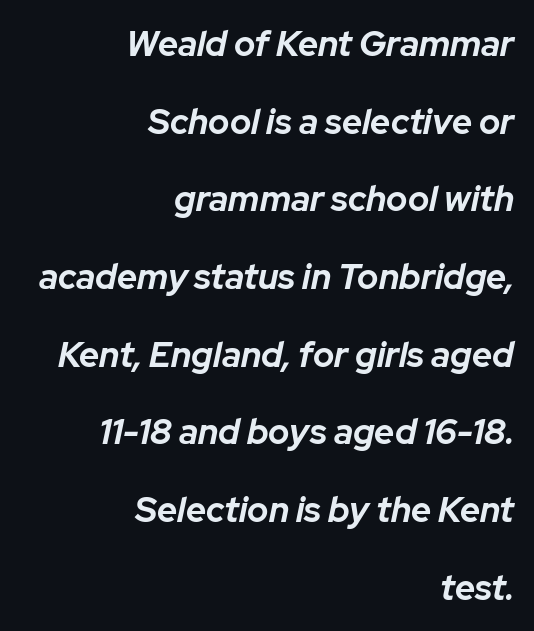
{"italic": "yes", "lean": "right", "slant_degrees": 12, "bold": "yes", "weight": "bold", "width": "normal", "stroke_contrast": "low", "x_height": "medium", "monospaced": "no", "underline": "no", "align": "right", "line_spacing": "loose", "line_spacing_ratio": 2.22, "letter_spacing": "normal", "letter_spacing_em": 0.0, "glyph_px": 35}
